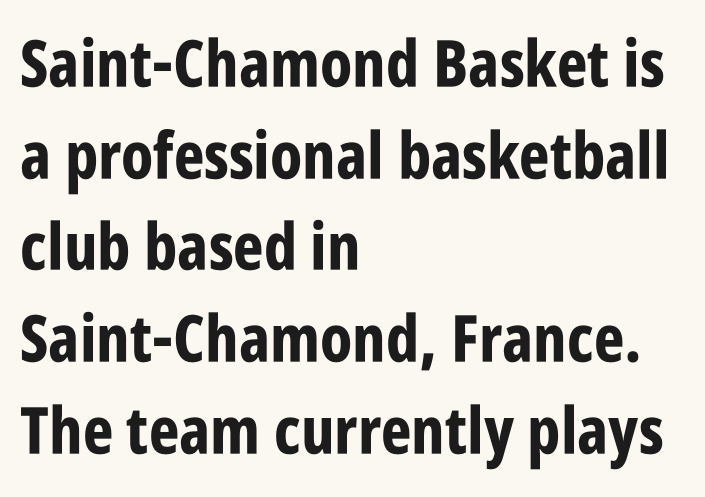
The image shows 65 px bold, condensed sans-serif type, upright; set left-aligned, normal line spacing (1.41x), normal letter spacing, not underlined; low stroke contrast and a large x-height.
